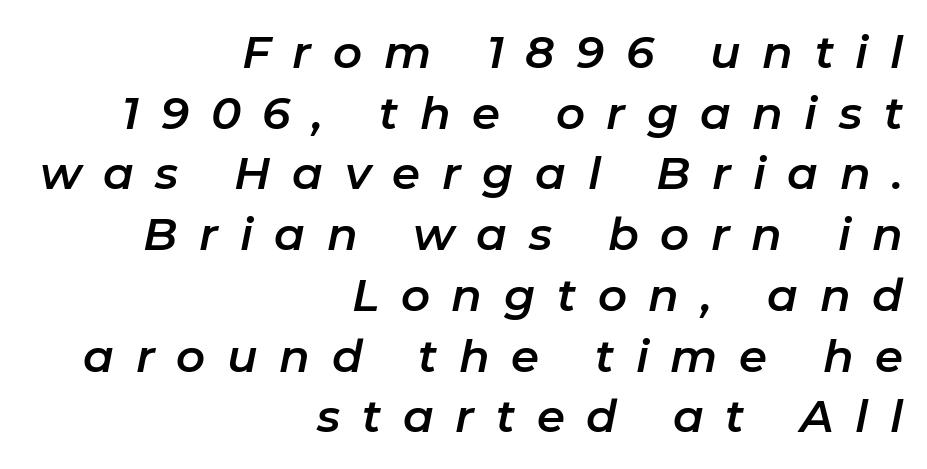
The image shows 45 px text type, italic (leaning right); set right-aligned, normal line spacing (1.35x), unusually wide letter spacing (+0.48 em), not underlined; low stroke contrast and a medium x-height.
